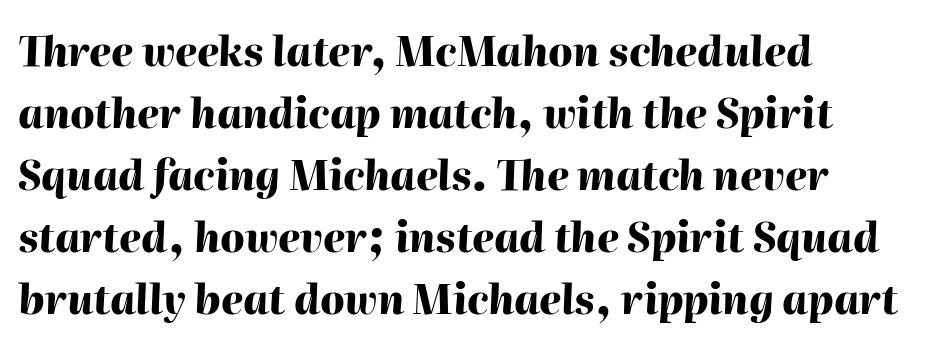
Q: Is the text bold? A: Yes.
Q: Is the text italic (slanted)? A: Yes, it leans right by about 2 degrees.
Q: Is the text underlined? A: No.
Q: How is the paragraph aligned? A: Left-aligned.
Q: Is the spacing between letters normal or unusually wide? A: Normal.
Q: Is the spacing between lines tight, normal or loose? A: Normal.
Q: Width (condensed, normal, or wide)? A: Normal.
Q: Stroke contrast? A: High.
Q: x-height? A: Medium.
Q: Monospaced? A: No.
